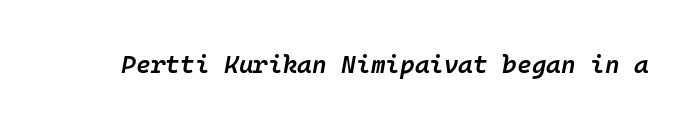
Look at the tracking — it's just the regular setting, nothing added. The passage shown is not underscored anywhere. This is oblique type, the kind used for emphasis or titles. The strokes are fattened partway — semibold, not bold.
